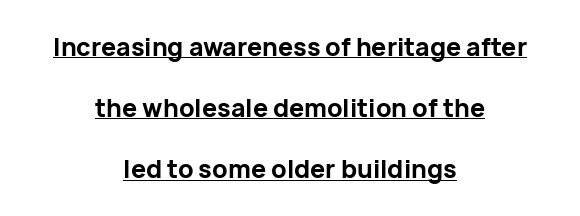
Unlike italic type, these characters show no tilt at all. Default kerning and tracking; the words read as compact shapes. Check the space under the baseline: a stroke is drawn there. Which margin do the lines hug? Neither — every line sits in the middle. Plenty of ink on the page — the face is bold. A typesetter would call this leading open, well beyond the default.
